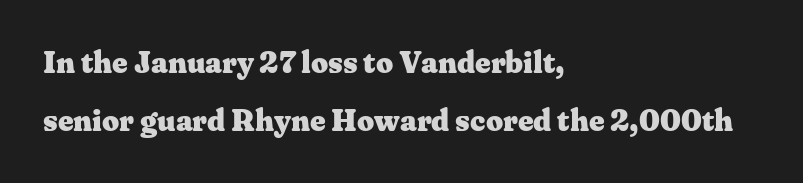
In terms of posture, this sample is upright. Glyph-to-glyph distance matches everyday printed text. Honestly, the rows look like they've been pulled way apart. Character widths vary here, with narrow letters taking less room than wide ones. The passage shown is not underscored anywhere. I'd describe the lettering as bold — thick and assertive.
